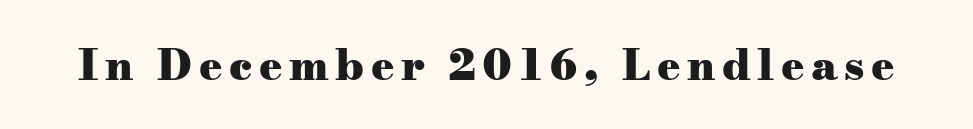
{"serif": "yes", "italic": "no", "bold": "yes", "weight": "heavy", "width": "wide", "stroke_contrast": "medium", "x_height": "small", "monospaced": "no", "underline": "no", "glyph_px": 43}
